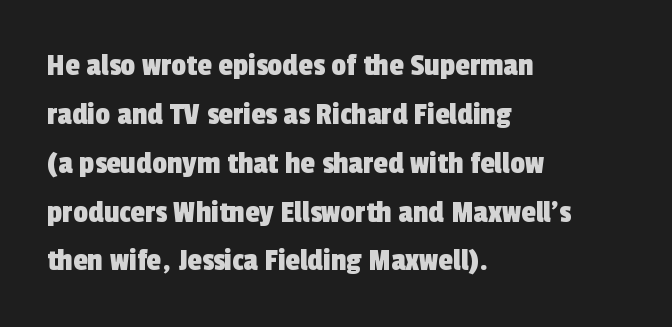
The image shows 33 px condensed sans-serif type; set left-aligned, normal line spacing (1.48x), normal letter spacing, not underlined; a medium x-height.
